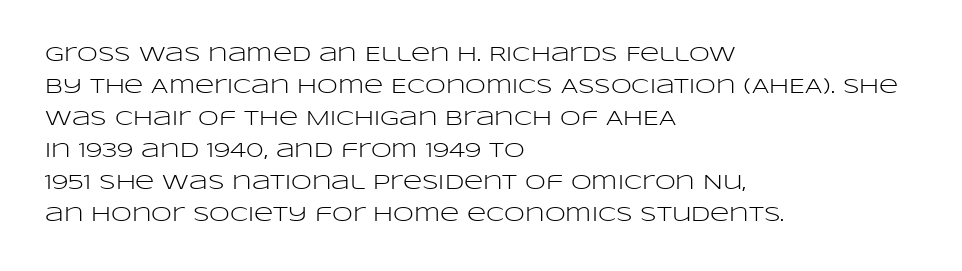
{"italic": "no", "bold": "no", "underline": "no", "align": "left", "line_spacing": "normal", "line_spacing_ratio": 1.52, "letter_spacing": "normal", "letter_spacing_em": 0.0, "glyph_px": 21}
